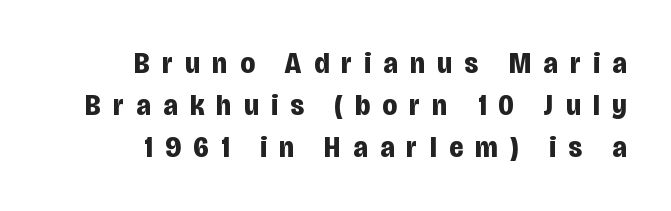
The image shows 30 px bold, condensed sans-serif type, upright; set right-aligned, normal line spacing (1.4x), unusually wide letter spacing (+0.42 em), not underlined; low stroke contrast and a large x-height.
